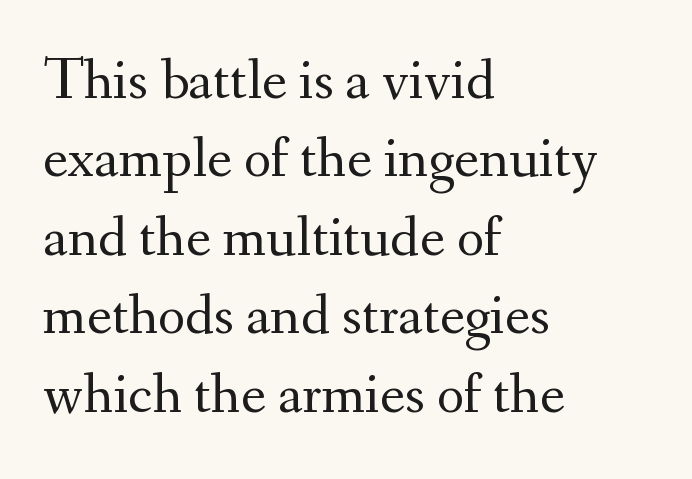
Characters follow at the spacing the type designer built in. The lines sit at an ordinary, default distance from one another. No word sits above an underline. The letters stand upright; this is a roman face.
